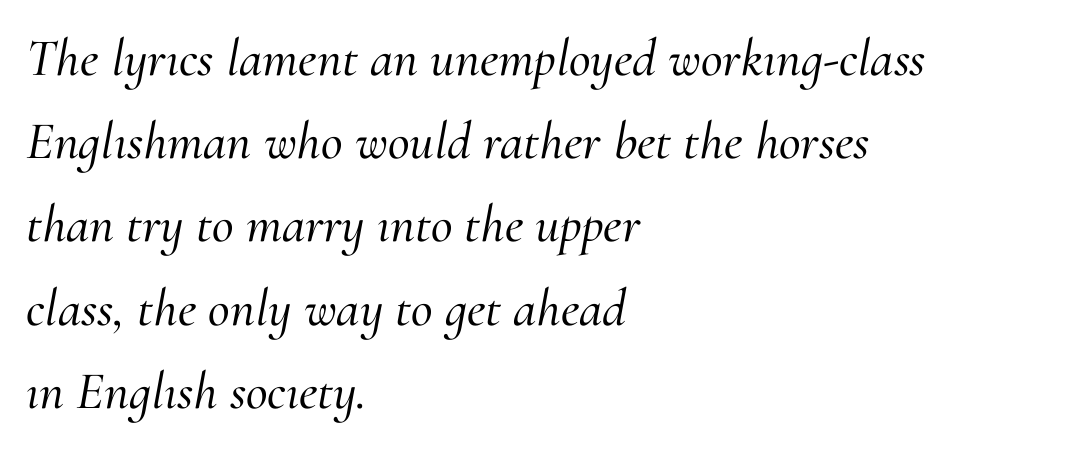
{"serif": "yes", "italic": "yes", "lean": "right", "slant_degrees": 10, "width": "normal", "stroke_contrast": "medium", "x_height": "small", "monospaced": "no", "underline": "no", "align": "left", "line_spacing": "normal", "line_spacing_ratio": 1.57, "letter_spacing": "normal", "letter_spacing_em": 0.0, "glyph_px": 53}
